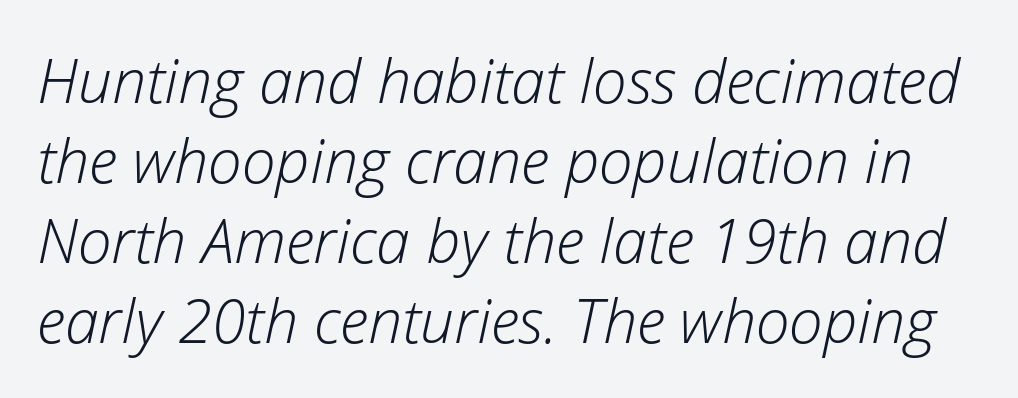
Weight: not bold — regular or lighter. The face used here is proportionally spaced, like ordinary book or web type. Just letters on the line, the space beneath them empty. Horizontal bands of white between lines are of average thickness.
